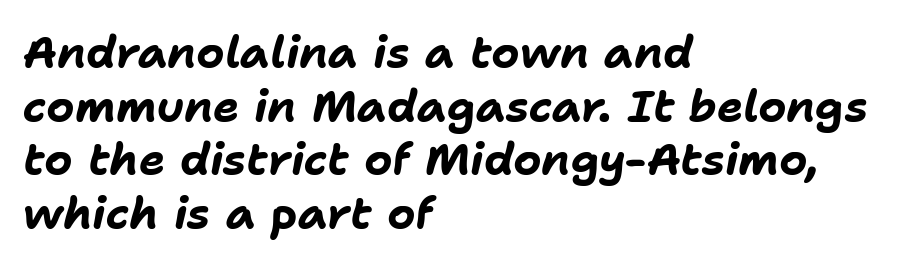
Q: Is the text bold? A: Yes.
Q: Is the text italic (slanted)? A: Yes, it leans right by about 11 degrees.
Q: Is the text underlined? A: No.
Q: How is the paragraph aligned? A: Left-aligned.
Q: Is the spacing between letters normal or unusually wide? A: Normal.
Q: Width (condensed, normal, or wide)? A: Normal.
Q: Stroke contrast? A: Low.
Q: x-height? A: Medium.
Q: Monospaced? A: No.
